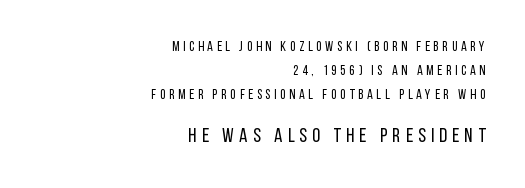
Q: Is the text bold? A: No.
Q: Is the text italic (slanted)? A: No, it is upright.
Q: Is the text underlined? A: No.
Q: How is the paragraph aligned? A: Right-aligned.
Q: Is the spacing between letters normal or unusually wide? A: Unusually wide.
Q: Is the spacing between lines tight, normal or loose? A: Normal.
Q: Which block of text is set in a larger size, the first (top) or the second (bottom)? A: The second (bottom) one.
